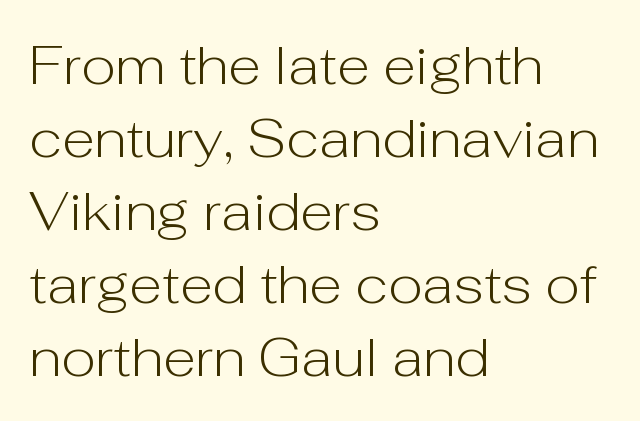
The image shows 54 px light sans-serif type, upright; set left-aligned, normal line spacing (1.35x), normal letter spacing, not underlined; low stroke contrast and a medium x-height.
